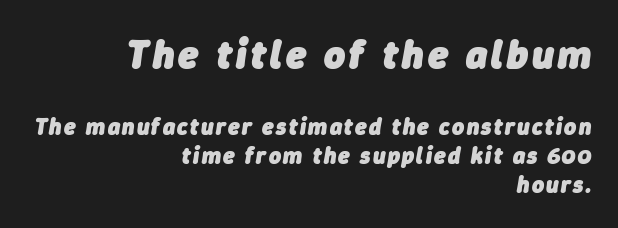
The image shows 40 px heavy type, italic (leaning right); set right-aligned, normal line spacing (1.27x), not underlined; the first (top) block is 1.74x larger; low stroke contrast and a medium x-height.
